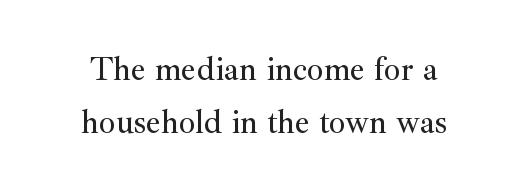
Standard letterfit; no display-style spreading of the glyphs. Descenders hang freely into open space. Every character sits straight up, as roman type does. The typeface chosen for these lines features serifs. What's the leading like? Ordinary, nothing unusual. Note the varied advance widths — an 'i' is clearly narrower than an 'm'.
